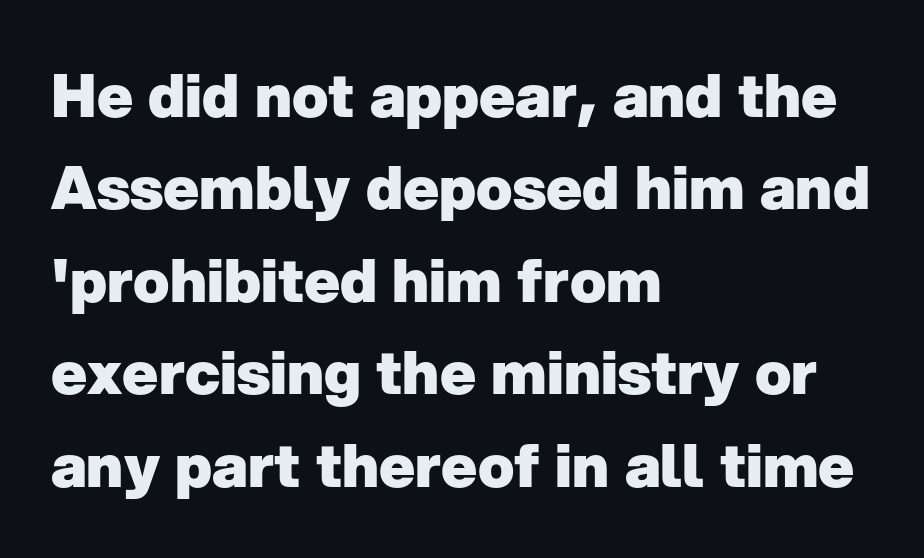
How would I describe the line gaps? Plain and ordinary. Unlike italic type, these characters show no tilt at all. Regarding serifs, this sample does without them. Lines of text with bare space underneath. You could call the tracking neutral — neither tight nor loose.
